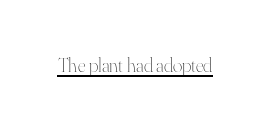
The image shows 20 px text type, upright; set normal letter spacing, underlined.
